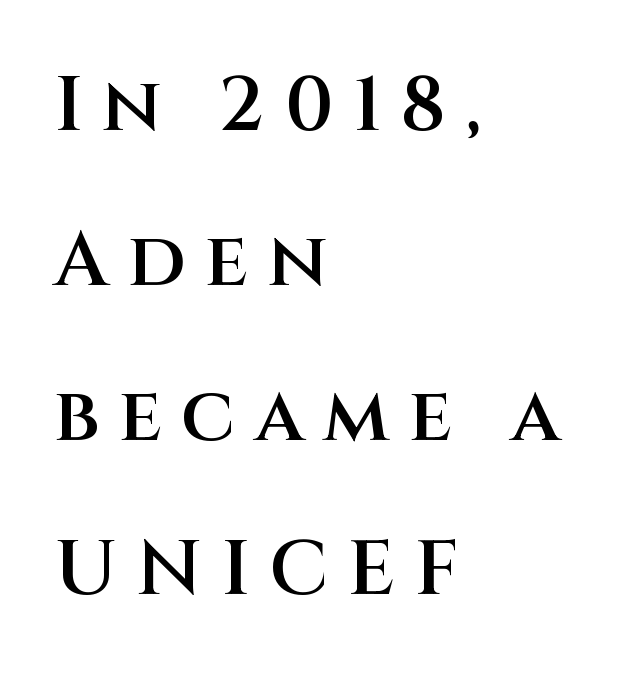
The image shows 77 px semibold sans-serif type, upright; set left-aligned, loose line spacing (2.01x), unusually wide letter spacing (+0.25 em), not underlined; medium stroke contrast and a large x-height.
